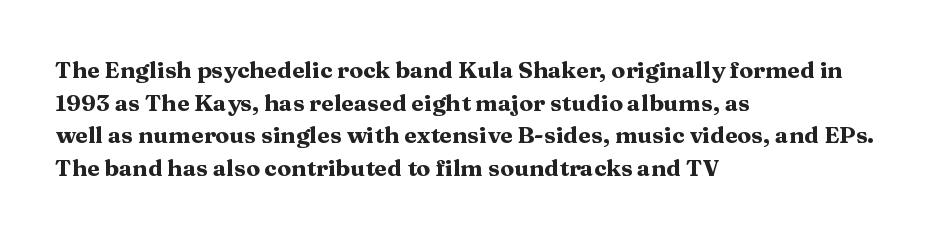
Q: Is the text bold? A: Yes.
Q: Is the text italic (slanted)? A: No, it is upright.
Q: Is the text underlined? A: No.
Q: How is the paragraph aligned? A: Left-aligned.
Q: Is the spacing between letters normal or unusually wide? A: Normal.
Q: Is the spacing between lines tight, normal or loose? A: Normal.
